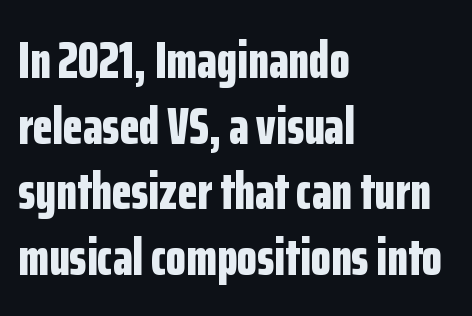
The tracking reads as untouched default to a designer's eye. In terms of posture, this sample is upright. Varying glyph widths throughout — classic text-font behaviour. Strong, thick strokes mark this as bold type.
